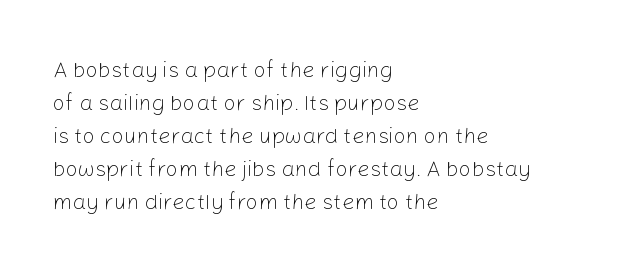
{"italic": "no", "bold": "no", "underline": "no", "align": "left", "line_spacing": "normal", "line_spacing_ratio": 1.5, "letter_spacing": "normal", "letter_spacing_em": 0.0, "glyph_px": 22}
